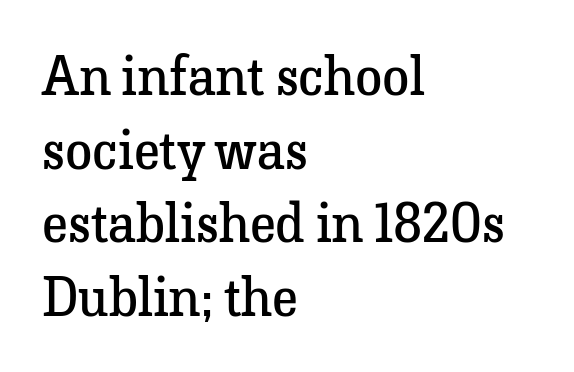
The image shows 55 px regular-weight serif type, upright; set left-aligned, normal line spacing (1.34x), normal letter spacing, not underlined; low stroke contrast and a medium x-height.
